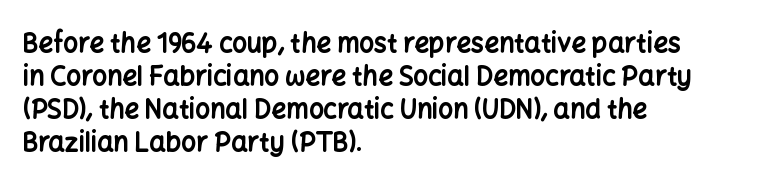
{"italic": "no", "bold": "yes", "underline": "no", "align": "left", "line_spacing": "normal", "line_spacing_ratio": 1.27, "letter_spacing": "normal", "letter_spacing_em": 0.0, "glyph_px": 26}
